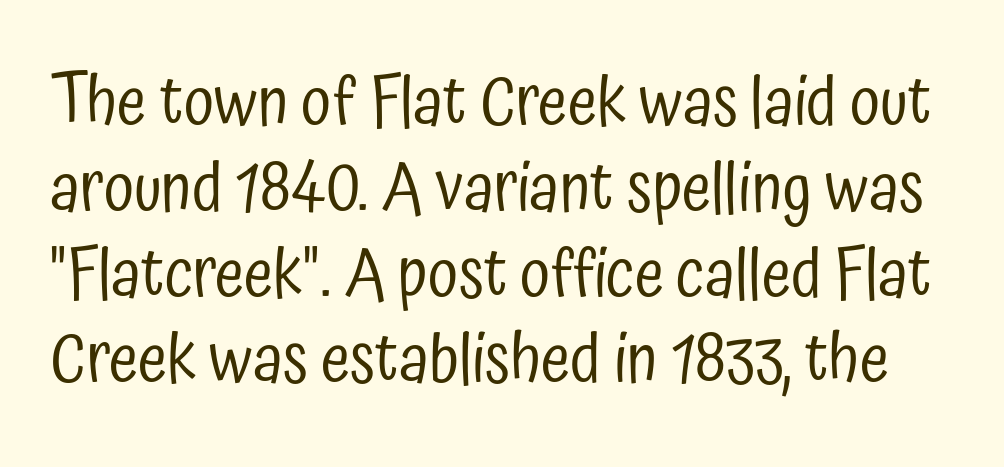
Q: Is the text bold? A: No.
Q: Is the text italic (slanted)? A: No, it is upright.
Q: Is the typeface a serif or a sans-serif typeface? A: Sans-serif.
Q: Is the text underlined? A: No.
Q: Is the spacing between letters normal or unusually wide? A: Normal.
Q: Is the spacing between lines tight, normal or loose? A: Normal.
Q: Width (condensed, normal, or wide)? A: Condensed.
Q: Stroke contrast? A: Low.
Q: x-height? A: Medium.
Q: Monospaced? A: No.
